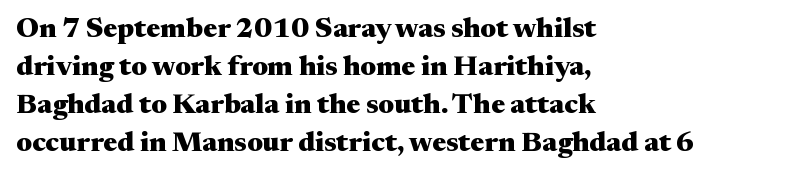
{"serif": "yes", "italic": "no", "bold": "yes", "weight": "heavy", "width": "wide", "stroke_contrast": "medium", "x_height": "medium", "monospaced": "no", "underline": "no", "align": "left", "line_spacing": "normal", "line_spacing_ratio": 1.36, "letter_spacing": "normal", "letter_spacing_em": 0.0, "glyph_px": 28}
